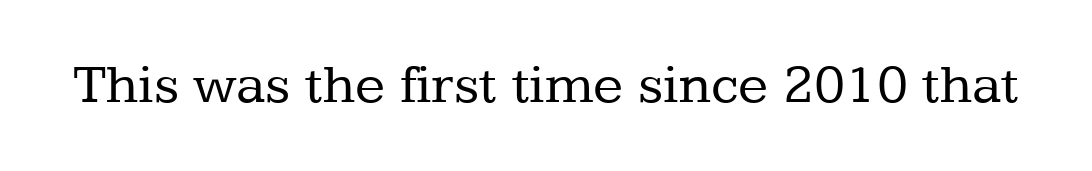
Q: Is the text bold? A: No.
Q: Is the text italic (slanted)? A: No, it is upright.
Q: Is the typeface a serif or a sans-serif typeface? A: Serif.
Q: Is the text underlined? A: No.
Q: Is the spacing between letters normal or unusually wide? A: Normal.
Q: Width (condensed, normal, or wide)? A: Normal.
Q: Stroke contrast? A: Low.
Q: x-height? A: Medium.
Q: Monospaced? A: No.
